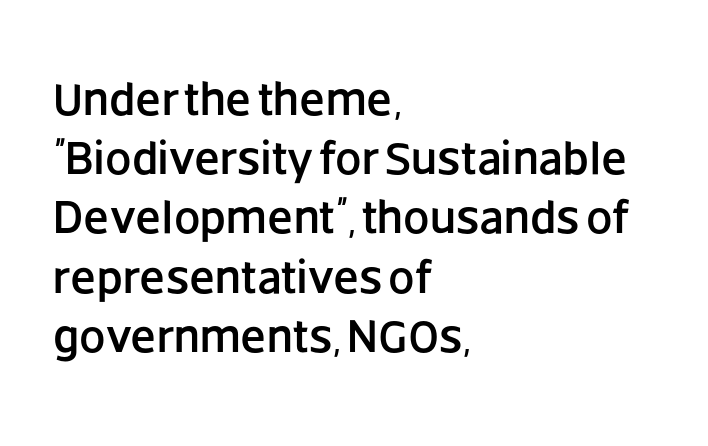
{"serif": "no", "italic": "no", "width": "normal", "stroke_contrast": "low", "x_height": "large", "monospaced": "no", "underline": "no", "align": "left", "line_spacing": "normal", "line_spacing_ratio": 1.26, "letter_spacing": "normal", "letter_spacing_em": 0.0, "glyph_px": 47}
